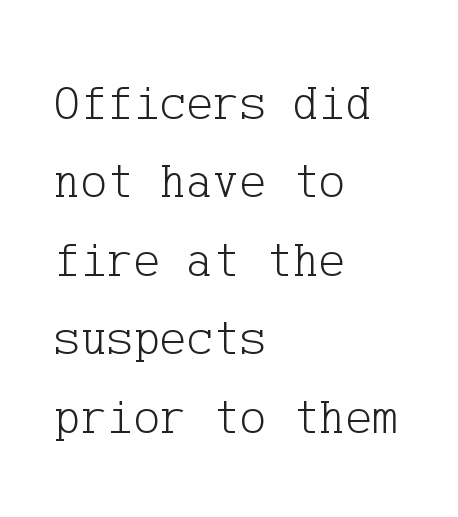
{"serif": "yes", "italic": "no", "bold": "no", "weight": "light", "width": "normal", "stroke_contrast": "low", "x_height": "medium", "underline": "no", "align": "left", "line_spacing": "normal", "line_spacing_ratio": 1.57, "letter_spacing": "normal", "letter_spacing_em": 0.0, "glyph_px": 50}
